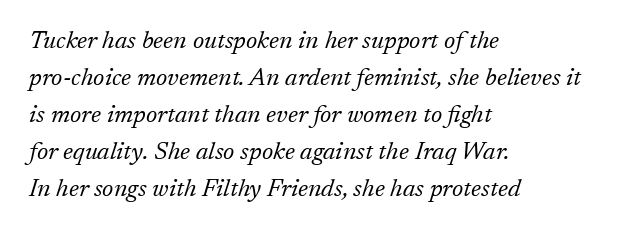
Q: Is the text bold? A: No.
Q: Is the text italic (slanted)? A: Yes, it leans right by about 17 degrees.
Q: Is the text underlined? A: No.
Q: How is the paragraph aligned? A: Left-aligned.
Q: Is the spacing between letters normal or unusually wide? A: Normal.
Q: Is the spacing between lines tight, normal or loose? A: Normal.
